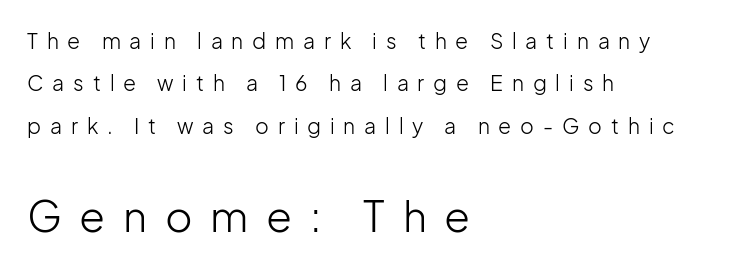
Character widths vary here, with narrow letters taking less room than wide ones. Reading top to bottom, the characters get bigger at the block break. A quiet, ordinary-to-light weight characterises the typeface. Check where the strokes stop: nothing finishes them off — pure sans. What stands out about the letter spacing? Its width — letters are far apart.
